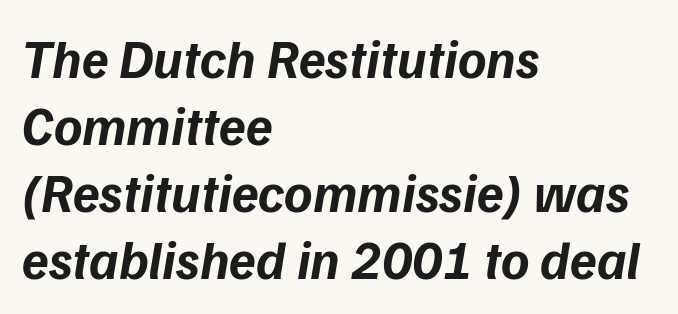
Students, note that the glyphs here touch the page at normal intervals. Bare-footed words on every line. In CSS terms this would be text-align: left. These lines are composed in type without serifs. As a designer I'd log this as weight 700, bold. These lines are rendered in a variable-pitch font.
